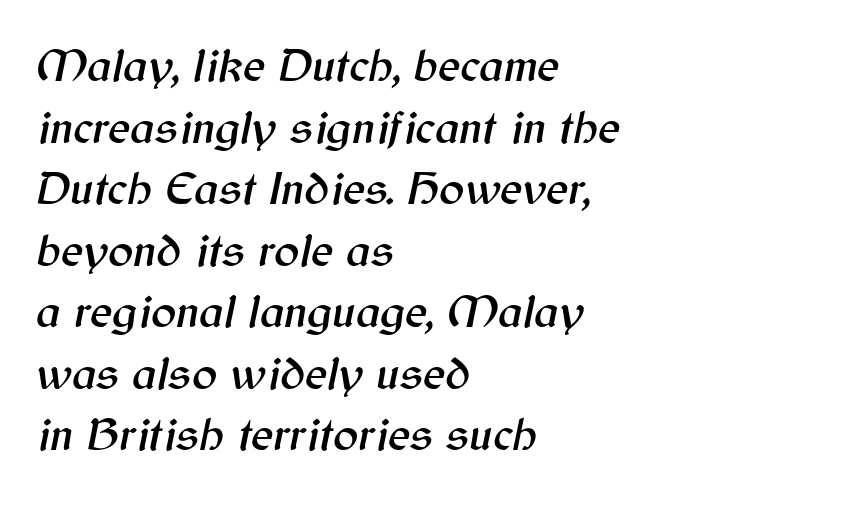
The image shows 47 px text type, italic (leaning right); set left-aligned, normal line spacing (1.31x), normal letter spacing, not underlined; medium stroke contrast and a medium x-height.
